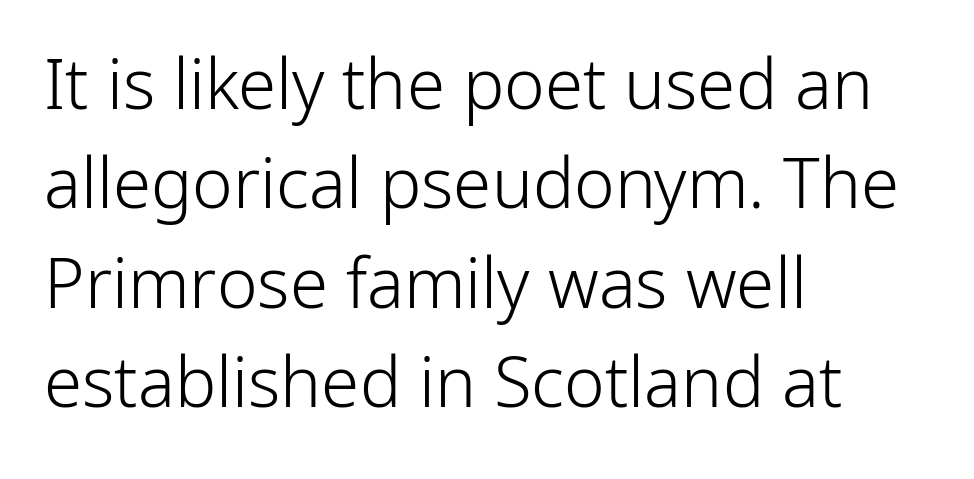
Q: Is the text bold? A: No.
Q: Is the text italic (slanted)? A: No, it is upright.
Q: Is the typeface a serif or a sans-serif typeface? A: Sans-serif.
Q: Is the text underlined? A: No.
Q: How is the paragraph aligned? A: Left-aligned.
Q: Is the spacing between letters normal or unusually wide? A: Normal.
Q: Is the spacing between lines tight, normal or loose? A: Normal.
Q: Width (condensed, normal, or wide)? A: Normal.
Q: Stroke contrast? A: Low.
Q: x-height? A: Medium.
Q: Monospaced? A: No.
